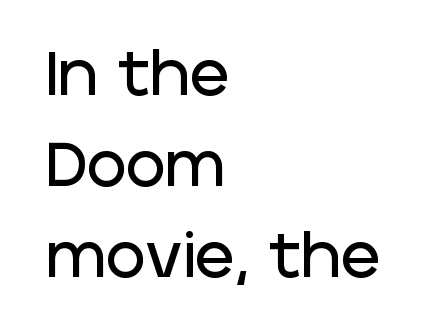
{"serif": "no", "italic": "no", "width": "normal", "stroke_contrast": "low", "x_height": "large", "monospaced": "no", "underline": "no", "align": "left", "line_spacing": "normal", "line_spacing_ratio": 1.49, "letter_spacing": "normal", "letter_spacing_em": 0.0, "glyph_px": 61}
